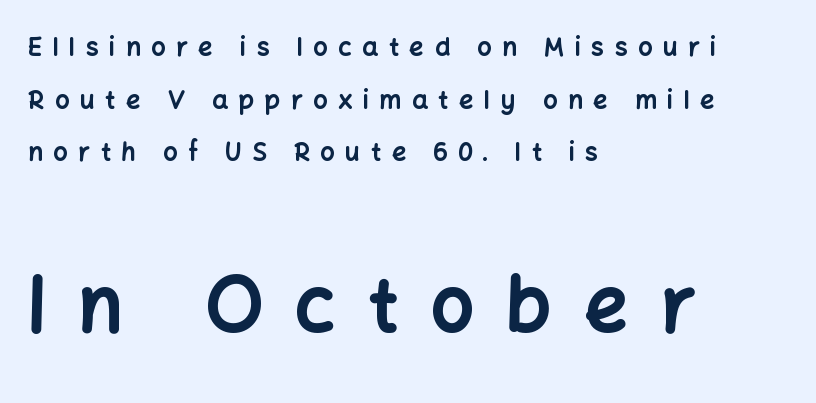
Q: Is the text bold? A: Yes.
Q: Is the text italic (slanted)? A: No, it is upright.
Q: Is the typeface a serif or a sans-serif typeface? A: Sans-serif.
Q: Is the text underlined? A: No.
Q: How is the paragraph aligned? A: Left-aligned.
Q: Is the spacing between letters normal or unusually wide? A: Unusually wide.
Q: Is the spacing between lines tight, normal or loose? A: Loose.
Q: Which block of text is set in a larger size, the first (top) or the second (bottom)? A: The second (bottom) one.
Q: Width (condensed, normal, or wide)? A: Normal.
Q: Stroke contrast? A: Low.
Q: x-height? A: Medium.
Q: Monospaced? A: No.
